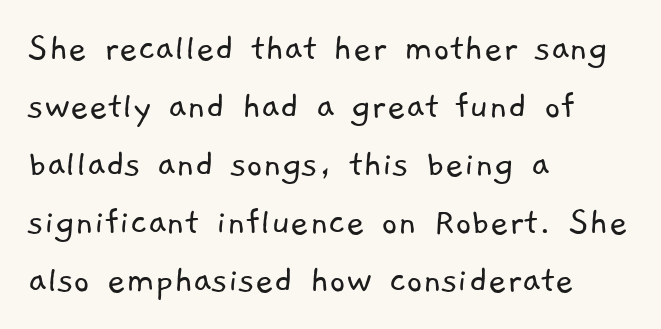
{"serif": "no", "bold": "no", "weight": "light", "width": "normal", "stroke_contrast": "low", "x_height": "medium", "monospaced": "no", "underline": "no", "align": "left", "line_spacing": "normal", "line_spacing_ratio": 1.45, "letter_spacing": "normal", "letter_spacing_em": 0.0, "glyph_px": 40}
